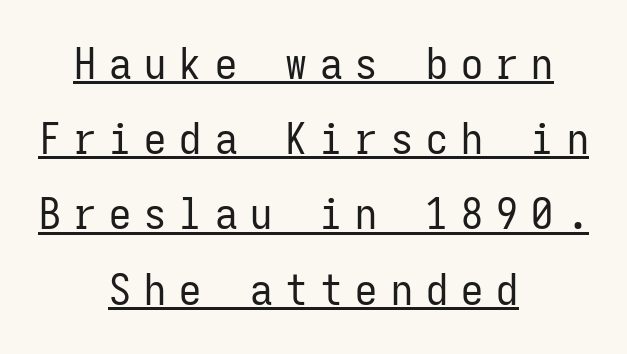
Q: Is the text bold? A: No.
Q: Is the text italic (slanted)? A: No, it is upright.
Q: Is the typeface a serif or a sans-serif typeface? A: Sans-serif.
Q: Is the text underlined? A: Yes.
Q: How is the paragraph aligned? A: Centered.
Q: Is the spacing between letters normal or unusually wide? A: Unusually wide.
Q: Width (condensed, normal, or wide)? A: Condensed.
Q: Stroke contrast? A: Low.
Q: x-height? A: Medium.
Q: Monospaced? A: Yes.
